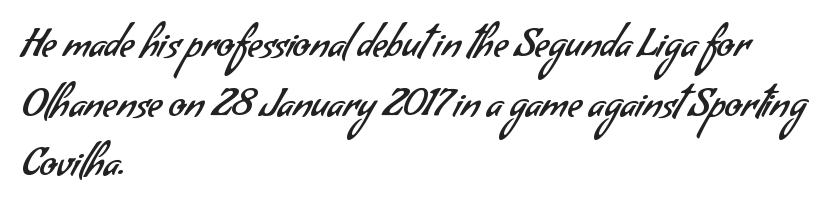
The image shows 39 px regular-weight sans-serif type; set left-aligned, normal line spacing (1.53x), normal letter spacing, not underlined; low stroke contrast and a small x-height.
